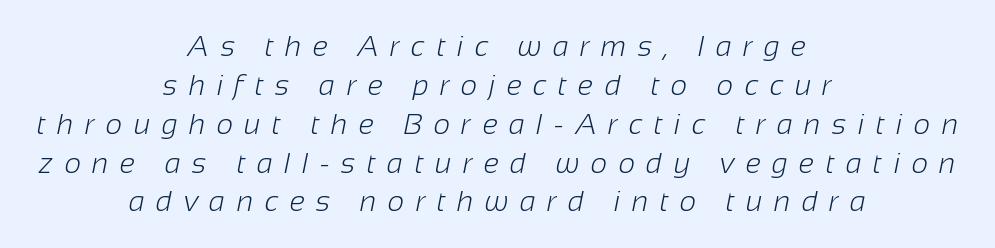
Neither beginnings nor endings align; midpoints do. A typesetter would call this heavily tracked-out type. Descenders are the only things crossing below the line. The rows are spaced the way most documents space them. The face used here is proportionally spaced, like ordinary book or web type.
